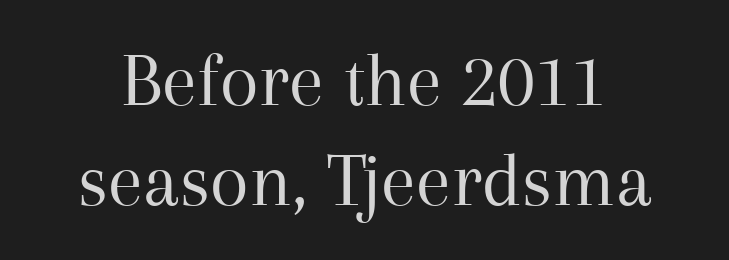
Q: Is the text bold? A: No.
Q: Is the text italic (slanted)? A: No, it is upright.
Q: Is the typeface a serif or a sans-serif typeface? A: Serif.
Q: Is the text underlined? A: No.
Q: Is the spacing between letters normal or unusually wide? A: Normal.
Q: Is the spacing between lines tight, normal or loose? A: Normal.
Q: Width (condensed, normal, or wide)? A: Normal.
Q: Stroke contrast? A: Medium.
Q: x-height? A: Medium.
Q: Monospaced? A: No.
